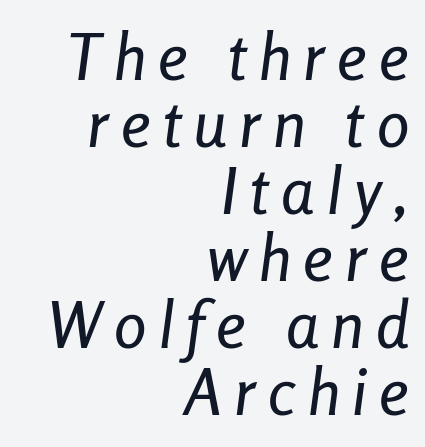
The image shows 65 px condensed type, italic (leaning right); set right-aligned, tight line spacing (1.03x), not underlined; low stroke contrast and a medium x-height.
